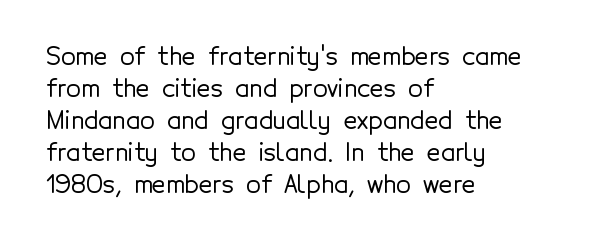
{"italic": "no", "underline": "no", "align": "left", "line_spacing": "normal", "line_spacing_ratio": 1.33, "letter_spacing": "normal", "letter_spacing_em": 0.0, "glyph_px": 24}
